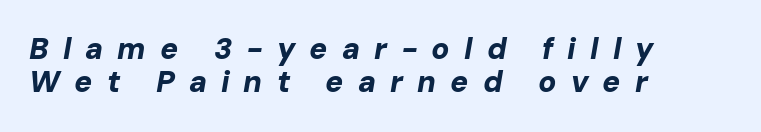
{"italic": "yes", "lean": "right", "slant_degrees": 10, "bold": "yes", "weight": "bold", "width": "normal", "stroke_contrast": "low", "x_height": "medium", "monospaced": "no", "underline": "no", "align": "left", "line_spacing": "tight", "line_spacing_ratio": 1.11, "letter_spacing": "wide", "letter_spacing_em": 0.47, "glyph_px": 30}
